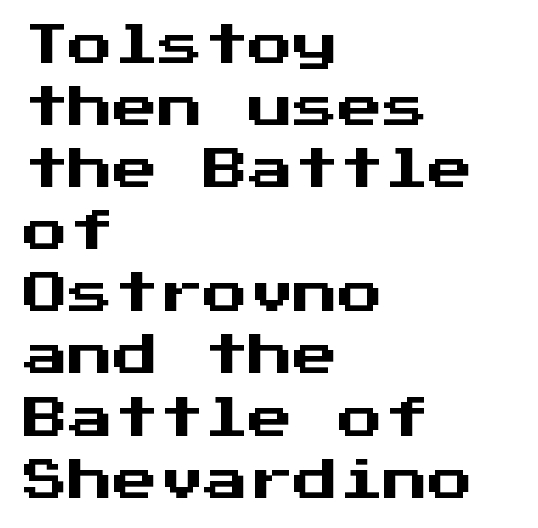
The image shows 45 px sans-serif type, upright, monospaced; set left-aligned, normal line spacing (1.38x), normal letter spacing, not underlined; medium stroke contrast and a medium x-height.
